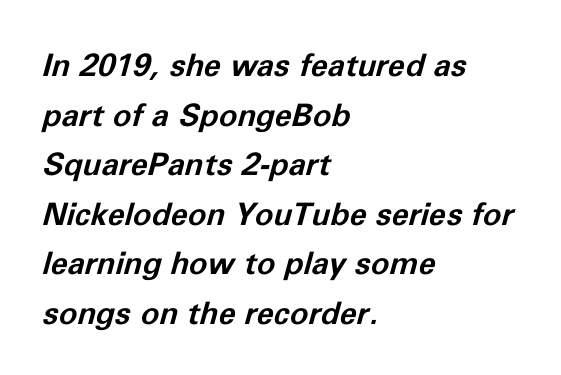
Anything drawn beneath the words? Only blank space. All the whitespace from short lines collects on the right. The rows are spaced the way most documents space them. How heavy is the stroke? Heavy — this is a bold. A typesetter would call this proportional, since set widths differ per character. How are the letters spaced? Ordinarily, with no added tracking.
